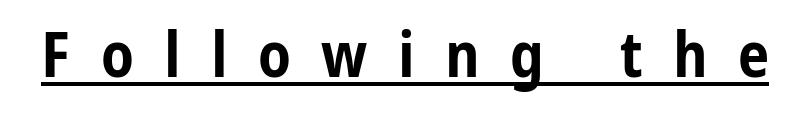
{"serif": "no", "italic": "no", "bold": "yes", "weight": "bold", "width": "condensed", "stroke_contrast": "low", "x_height": "medium", "monospaced": "no", "underline": "yes", "letter_spacing": "wide", "letter_spacing_em": 0.48, "glyph_px": 63}
